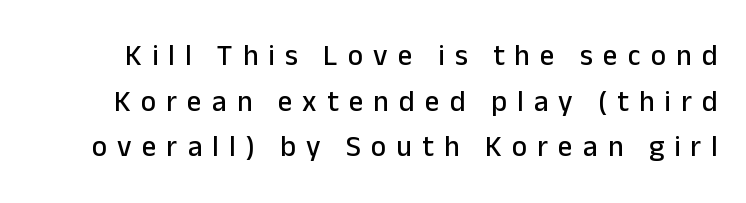
The image shows 29 px sans-serif type, upright; set normal line spacing (1.57x), unusually wide letter spacing (+0.35 em), not underlined; low stroke contrast and a medium x-height.
